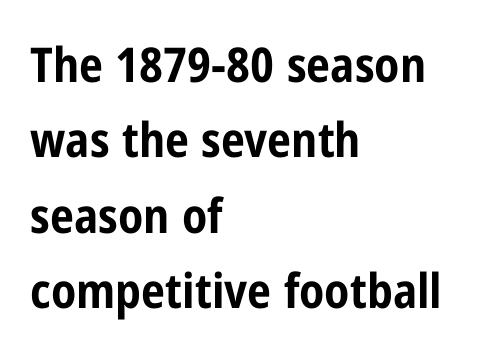
Q: Is the text bold? A: Yes.
Q: Is the text italic (slanted)? A: No, it is upright.
Q: Is the typeface a serif or a sans-serif typeface? A: Sans-serif.
Q: Is the text underlined? A: No.
Q: How is the paragraph aligned? A: Left-aligned.
Q: Is the spacing between letters normal or unusually wide? A: Normal.
Q: Is the spacing between lines tight, normal or loose? A: Normal.
Q: Width (condensed, normal, or wide)? A: Condensed.
Q: Stroke contrast? A: Low.
Q: x-height? A: Medium.
Q: Monospaced? A: No.
